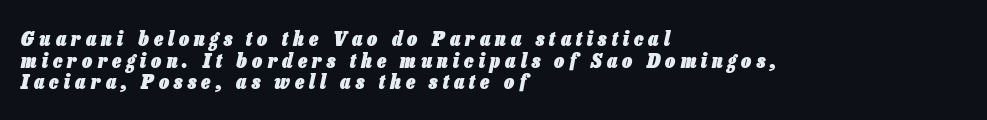
The sample has been set heavy, in full bold. Would a proofreader flag this as italicized? Yes. Decoration check: the copy has no underline. Closely set lines give the paragraph a compact silhouette. Each line starts at the same left margin while the right side varies. Loose tracking; the words dissolve into strings of separated letters.
